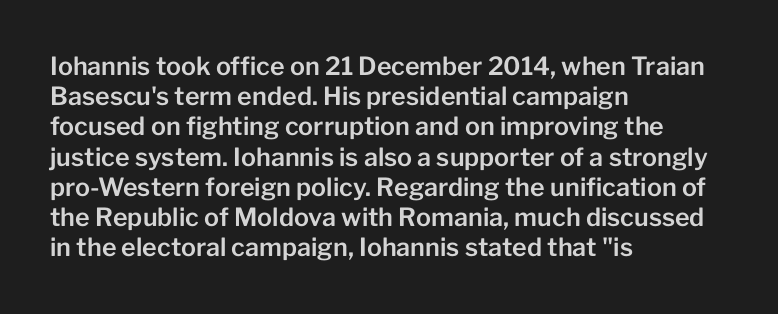
The image shows 25 px text type, upright; set left-aligned, line spacing 1.21x, normal letter spacing, not underlined.
